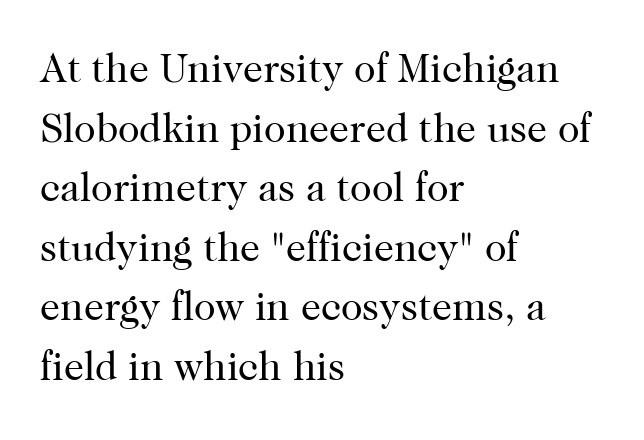
Q: Is the text bold? A: No.
Q: Is the text italic (slanted)? A: No, it is upright.
Q: Is the typeface a serif or a sans-serif typeface? A: Serif.
Q: Is the text underlined? A: No.
Q: How is the paragraph aligned? A: Left-aligned.
Q: Is the spacing between letters normal or unusually wide? A: Normal.
Q: Is the spacing between lines tight, normal or loose? A: Normal.
Q: Width (condensed, normal, or wide)? A: Normal.
Q: Stroke contrast? A: High.
Q: x-height? A: Medium.
Q: Monospaced? A: No.
